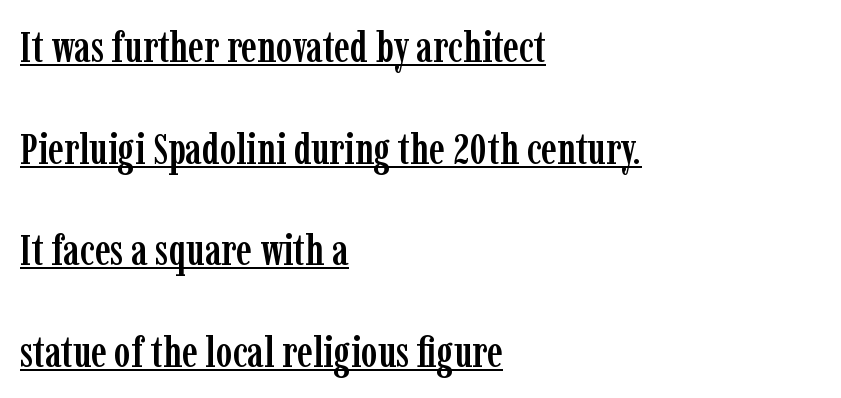
Visually the block forms a straight wall on the left and a jagged coastline on the right. Observe the ordinary spacing: letters are neighbours, not strangers. Posture: upright roman. Letterform terminals end in serifs throughout the passage.
